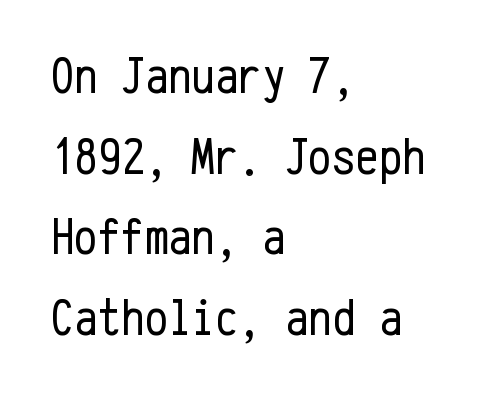
{"serif": "no", "italic": "no", "bold": "no", "weight": "regular", "width": "condensed", "stroke_contrast": "low", "x_height": "medium", "monospaced": "yes", "underline": "no", "align": "left", "line_spacing": "normal", "line_spacing_ratio": 1.55, "letter_spacing": "normal", "letter_spacing_em": 0.0, "glyph_px": 52}
